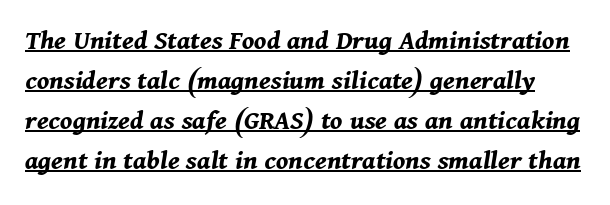
Regular leading. Heavy-handed strokes throughout: this text is bold. You could not count columns in this text — the font is proportionally spaced. Each word holds together tightly as a unit, with standard inter-letter gaps.
